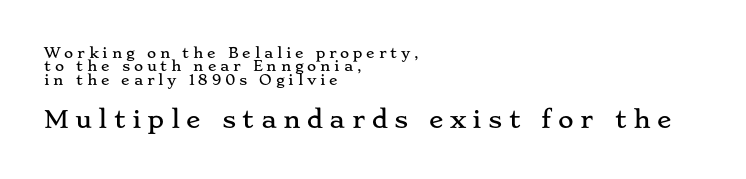
Q: Is the text italic (slanted)? A: No, it is upright.
Q: Is the text underlined? A: No.
Q: How is the paragraph aligned? A: Left-aligned.
Q: Is the spacing between letters normal or unusually wide? A: Unusually wide.
Q: Is the spacing between lines tight, normal or loose? A: Tight.
Q: Which block of text is set in a larger size, the first (top) or the second (bottom)? A: The second (bottom) one.
